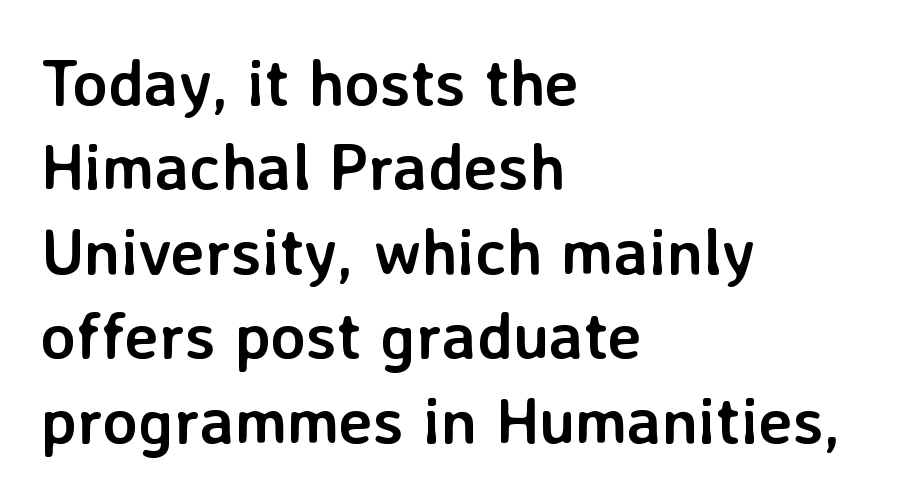
{"serif": "no", "italic": "no", "bold": "yes", "weight": "semibold", "width": "normal", "stroke_contrast": "low", "x_height": "medium", "monospaced": "no", "underline": "no", "align": "left", "line_spacing": "normal", "line_spacing_ratio": 1.3, "letter_spacing": "normal", "letter_spacing_em": 0.0, "glyph_px": 65}
